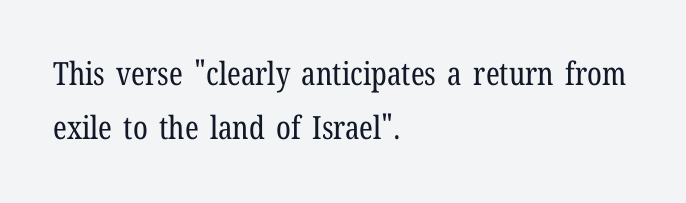
The image shows 32 px regular-weight, condensed serif type, upright; set left-aligned, normal line spacing (1.7x), normal letter spacing, not underlined; low stroke contrast and a medium x-height.
